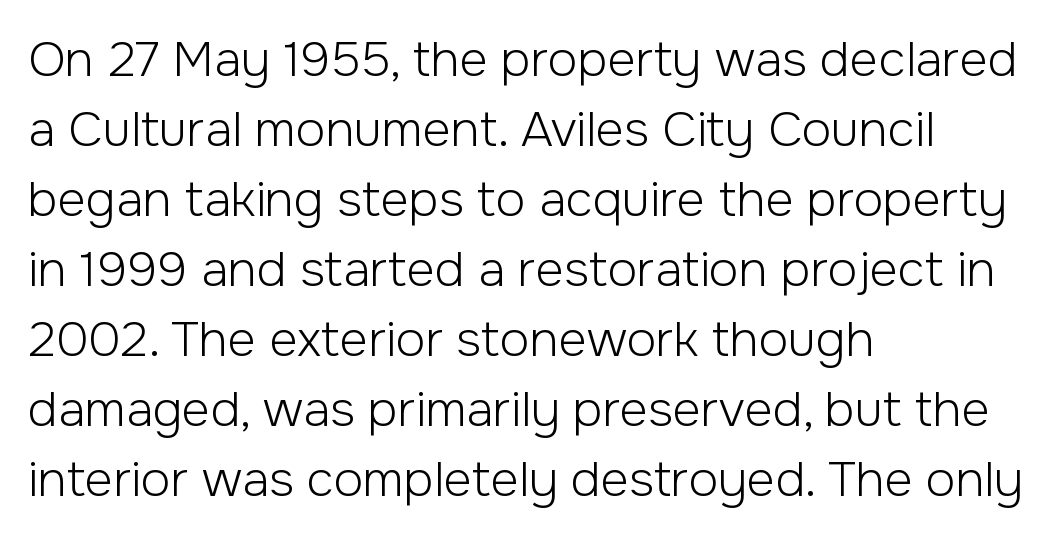
The space between consecutive lines is moderate. Default kerning and tracking; the words read as compact shapes. Is this a fixed-width face? No — the glyphs have proportional, varying widths. The paragraph shown leans on its left margin. The weight tops out at a normal text grade. Words float on clear page, feet unadorned.
